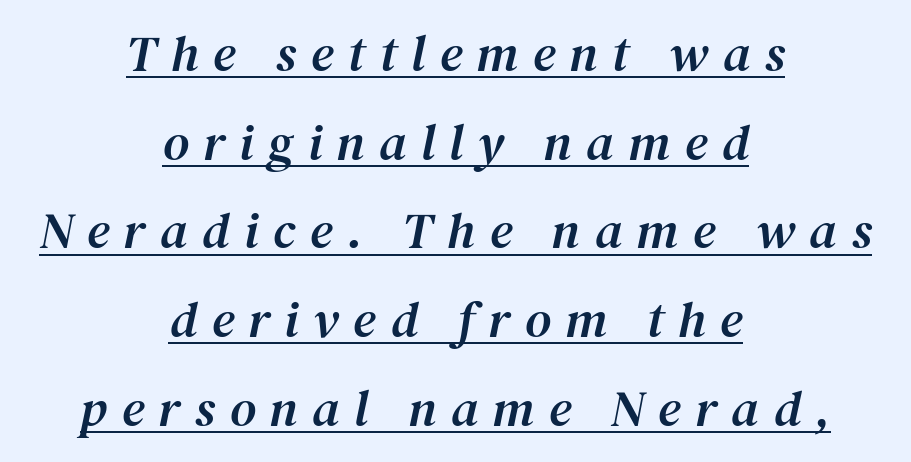
Q: Is the text italic (slanted)? A: Yes, it leans right by about 12 degrees.
Q: Is the typeface a serif or a sans-serif typeface? A: Serif.
Q: Is the text underlined? A: Yes.
Q: How is the paragraph aligned? A: Centered.
Q: Is the spacing between letters normal or unusually wide? A: Unusually wide.
Q: Width (condensed, normal, or wide)? A: Normal.
Q: Stroke contrast? A: Medium.
Q: x-height? A: Medium.
Q: Monospaced? A: No.
